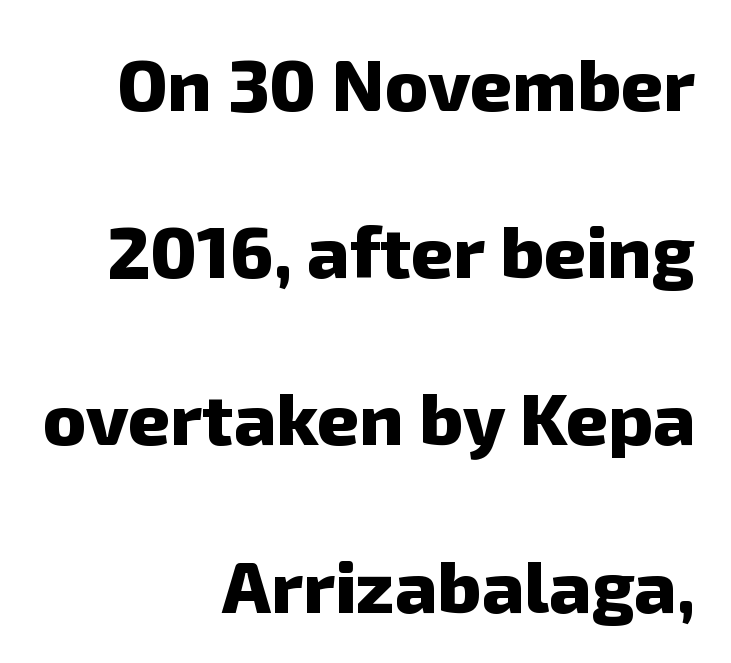
The image shows 73 px heavy sans-serif type; set right-aligned, loose line spacing (2.29x), normal letter spacing, not underlined; low stroke contrast and a medium x-height.
